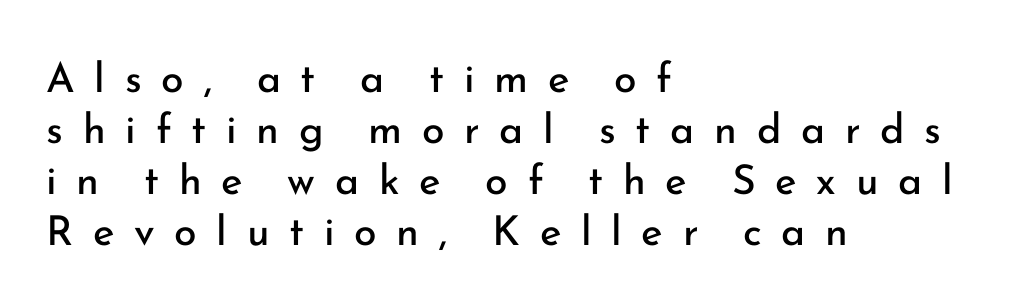
The image shows 41 px regular-weight sans-serif type, upright; set left-aligned, line spacing 1.24x, unusually wide letter spacing (+0.48 em), not underlined; low stroke contrast and a small x-height.
